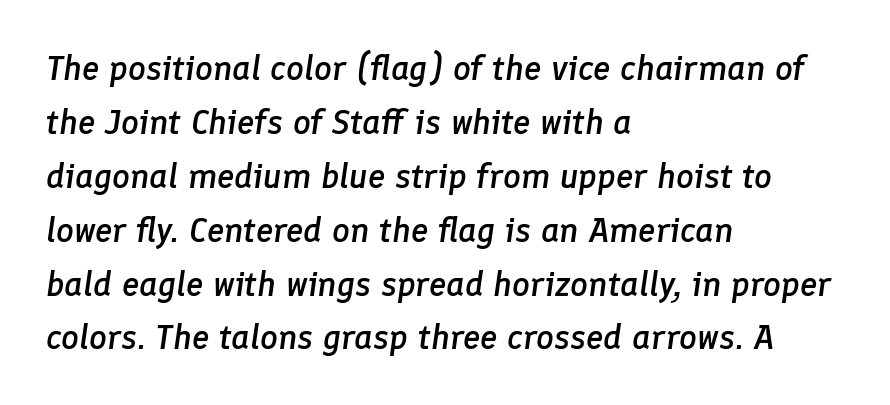
Standard letterfit; no display-style spreading of the glyphs. Strokes here are thickened, but only to semibold level. Note the varied advance widths — an 'i' is clearly narrower than an 'm'. The compositor pushed each line to the left boundary. How would I describe the line gaps? Plain and ordinary.
